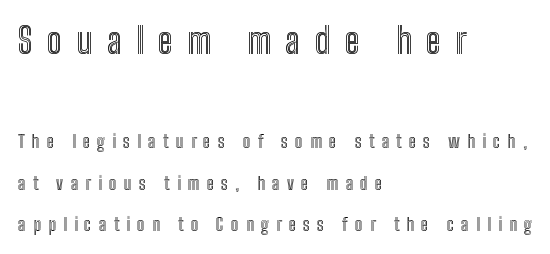
The image shows 36 px condensed type, upright; set left-aligned, loose line spacing (2.31x), unusually wide letter spacing (+0.4 em), not underlined; the first (top) block is 2.0x larger; a medium x-height.
